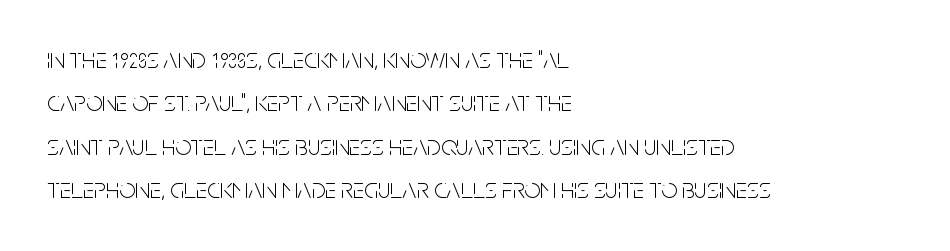
{"serif": "no", "italic": "no", "bold": "no", "weight": "light", "width": "condensed", "stroke_contrast": "low", "x_height": "large", "monospaced": "no", "underline": "no", "align": "left", "line_spacing": "normal", "line_spacing_ratio": 1.55, "letter_spacing": "normal", "letter_spacing_em": 0.0, "glyph_px": 28}
